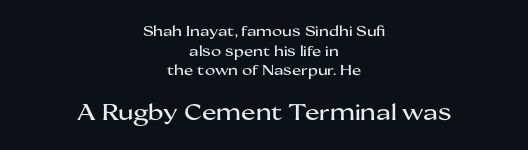
The image shows 22 px text type, upright; set centered, normal line spacing (1.4x), normal letter spacing, not underlined; the second (bottom) block is 1.57x larger.
